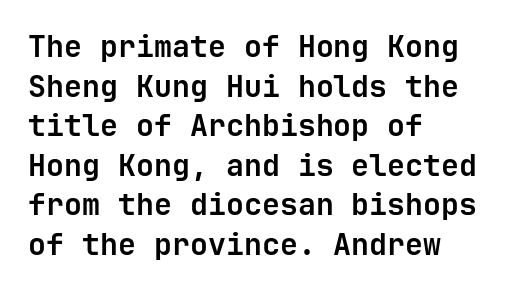
The zone under the glyphs is completely vacant. Note: no serifs on the glyphs. You can tell it's not italic because the verticals are truly vertical. Weight check: bold — yes, fully. The typesetter chose a ragged-right arrangement here.
